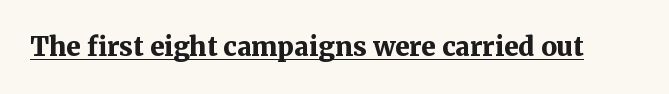
No extra tracking has been applied to these lines. Glance below the letters and you will spot a drawn line. Quick note: not italic, upright. The letters are bold, with thick, heavy strokes.
